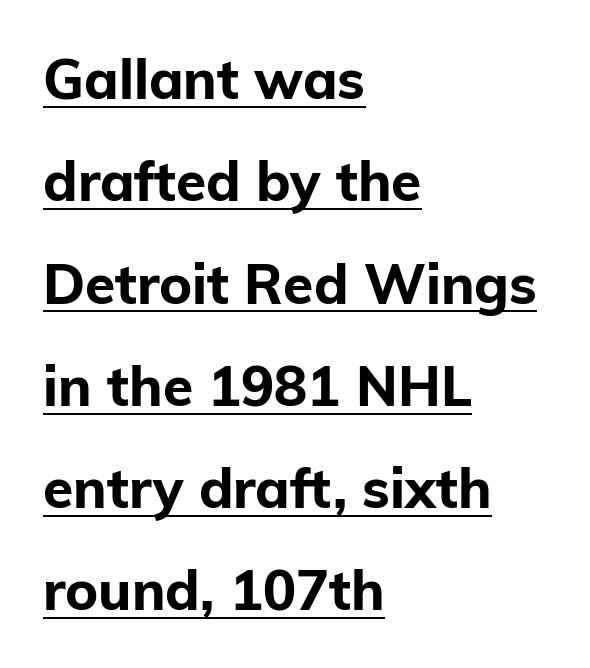
Caption: multi-line text, flush left, ragged right. Between one letter and the next there's only the usual sliver of space. Every character sits straight up, as roman type does. How heavy is the stroke? Heavy — this is a bold.
